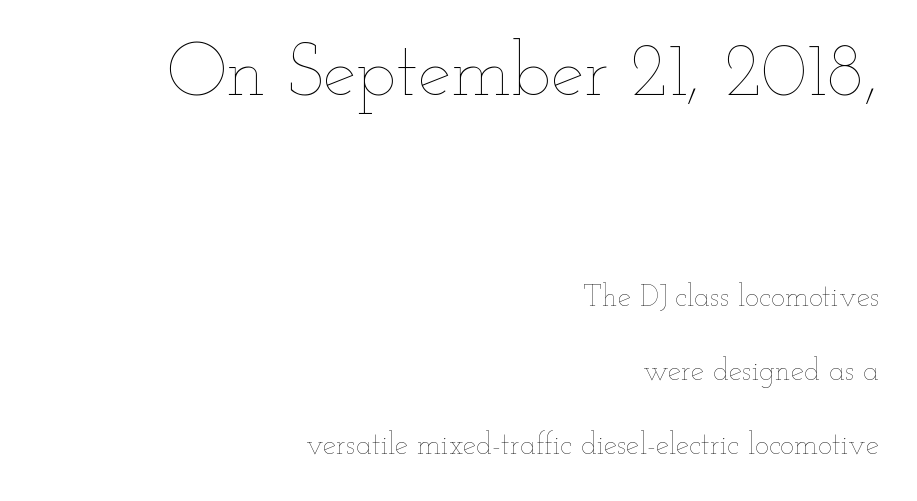
The image shows 75 px thin, wide type, upright; set right-aligned, loose line spacing (2.47x), normal letter spacing, not underlined; the first (top) block is 2.5x larger; low stroke contrast and a small x-height.
